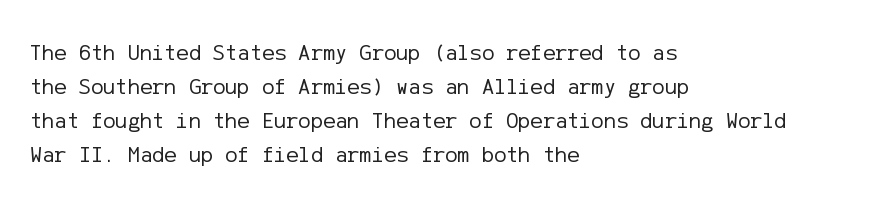
The image shows 23 px text type, upright; set left-aligned, normal line spacing (1.48x), normal letter spacing, not underlined.
